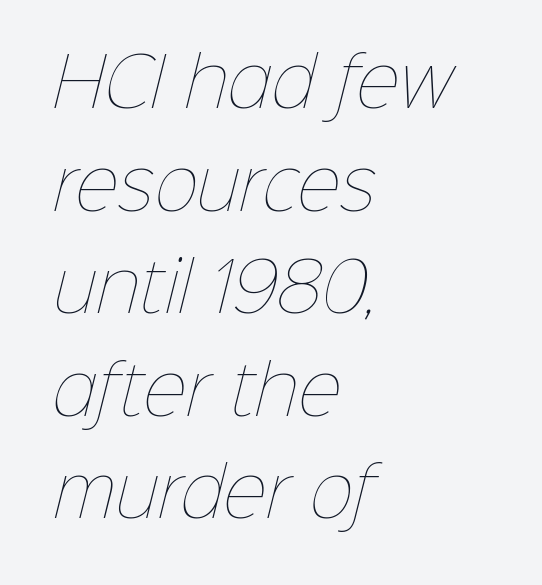
{"bold": "no", "weight": "thin", "width": "normal", "stroke_contrast": "low", "x_height": "medium", "monospaced": "no", "underline": "no", "align": "left", "line_spacing": "normal", "line_spacing_ratio": 1.53, "letter_spacing": "normal", "letter_spacing_em": 0.0, "glyph_px": 67}
